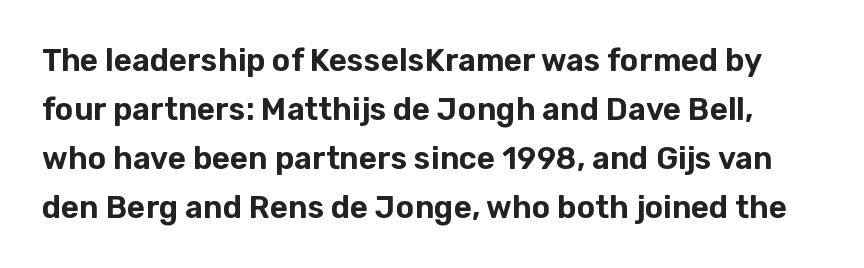
{"serif": "no", "italic": "no", "width": "normal", "stroke_contrast": "low", "x_height": "medium", "monospaced": "no", "underline": "no", "line_spacing": "normal", "line_spacing_ratio": 1.58, "letter_spacing": "normal", "letter_spacing_em": 0.0, "glyph_px": 31}
